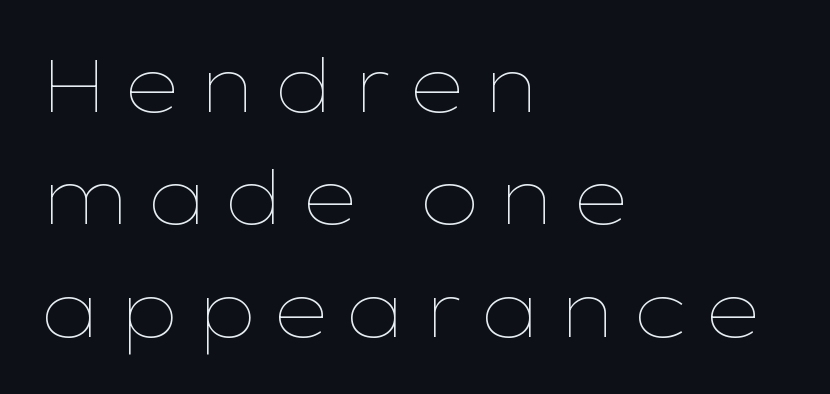
The image shows 74 px thin, wide type, upright; set left-aligned, normal line spacing (1.52x), not underlined; low stroke contrast and a medium x-height.
